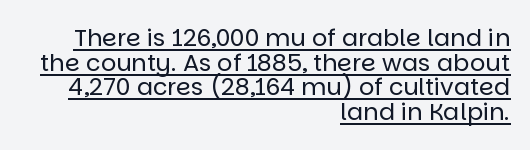
The type is set solid horizontally, with unmodified tracking. Notice how the stems are strictly vertical — no italics here. The lines in this sample share a right terminus and differ only in where they begin. Looks like someone drew a line under every word here. Regarding leading, the lines here are crowded together.
